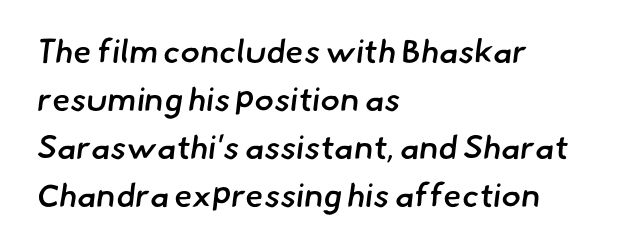
{"serif": "no", "bold": "semi", "weight": "semibold", "width": "normal", "stroke_contrast": "low", "x_height": "small", "monospaced": "no", "underline": "no", "align": "left", "line_spacing": "normal", "line_spacing_ratio": 1.45, "letter_spacing": "normal", "letter_spacing_em": 0.0, "glyph_px": 33}
